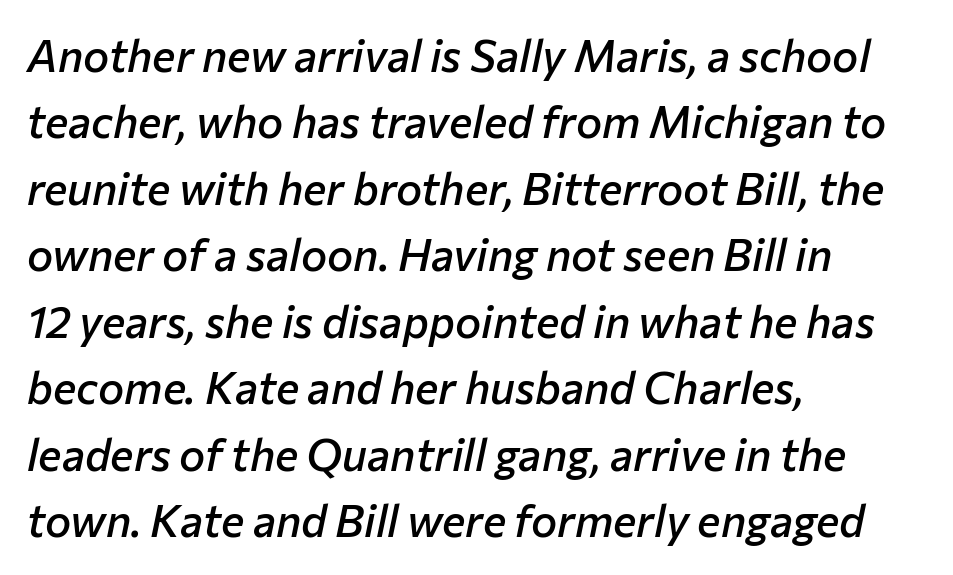
Q: Is the text bold? A: Semi-bold.
Q: Is the text italic (slanted)? A: Yes, it leans right by about 12 degrees.
Q: Is the text underlined? A: No.
Q: How is the paragraph aligned? A: Left-aligned.
Q: Is the spacing between letters normal or unusually wide? A: Normal.
Q: Is the spacing between lines tight, normal or loose? A: Normal.
Q: Width (condensed, normal, or wide)? A: Normal.
Q: Stroke contrast? A: Low.
Q: x-height? A: Medium.
Q: Monospaced? A: No.
